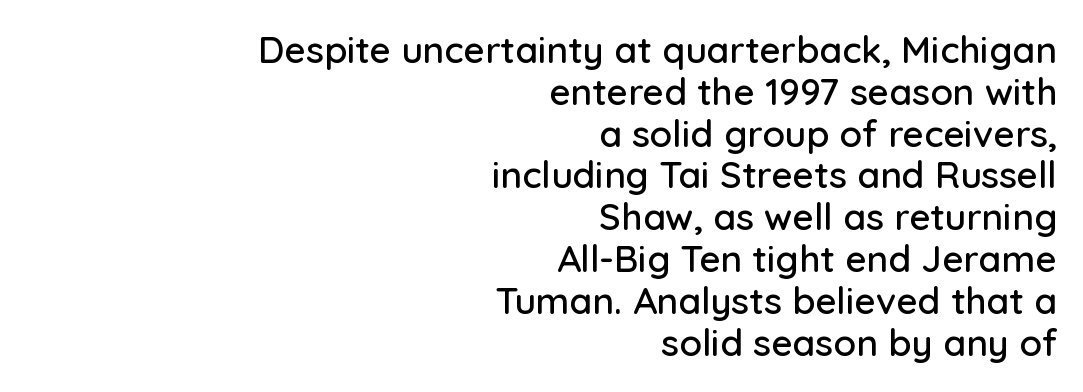
{"serif": "no", "italic": "no", "width": "normal", "stroke_contrast": "low", "x_height": "medium", "monospaced": "no", "underline": "no", "align": "right", "line_spacing": "tight", "line_spacing_ratio": 1.13, "letter_spacing": "normal", "letter_spacing_em": 0.0, "glyph_px": 37}
